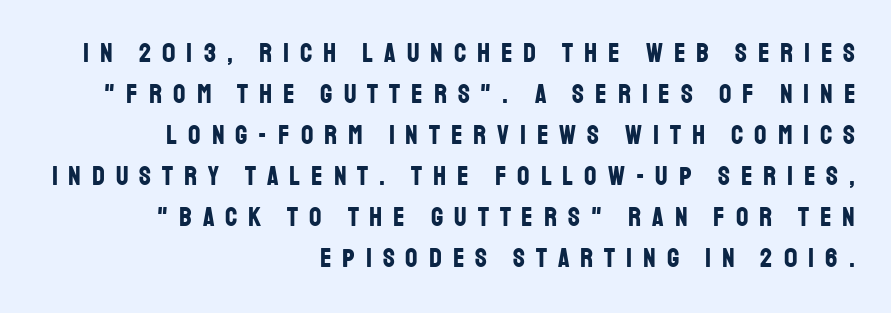
The image shows 27 px bold type, upright; set right-aligned, normal line spacing (1.52x), unusually wide letter spacing (+0.41 em), not underlined.
